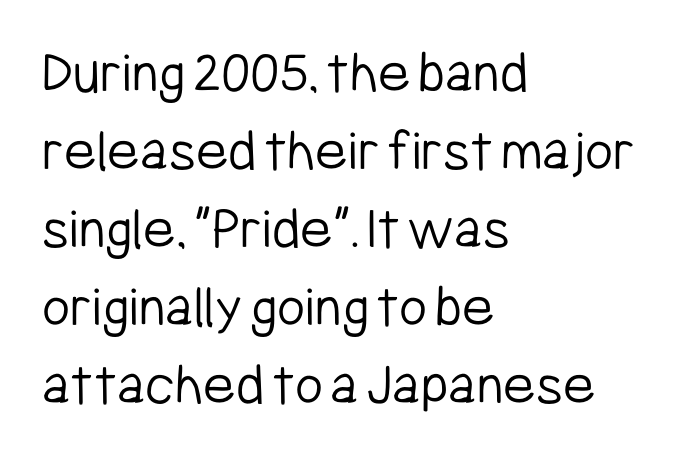
The image shows 61 px light, condensed sans-serif type, upright; set left-aligned, normal line spacing (1.28x), normal letter spacing, not underlined; low stroke contrast and a medium x-height.
